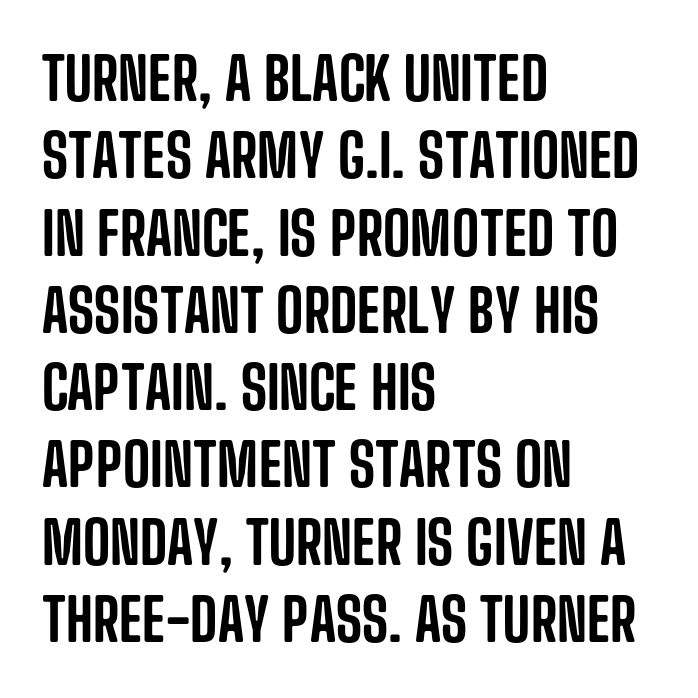
Nope, not italic — everything's standing straight. This sample is left-justified, so line endings fall wherever the words run out. The rendering keeps characters at their native spacing. Descenders are the only things crossing below the line. Normally led — the rows are evenly, conventionally spaced.
